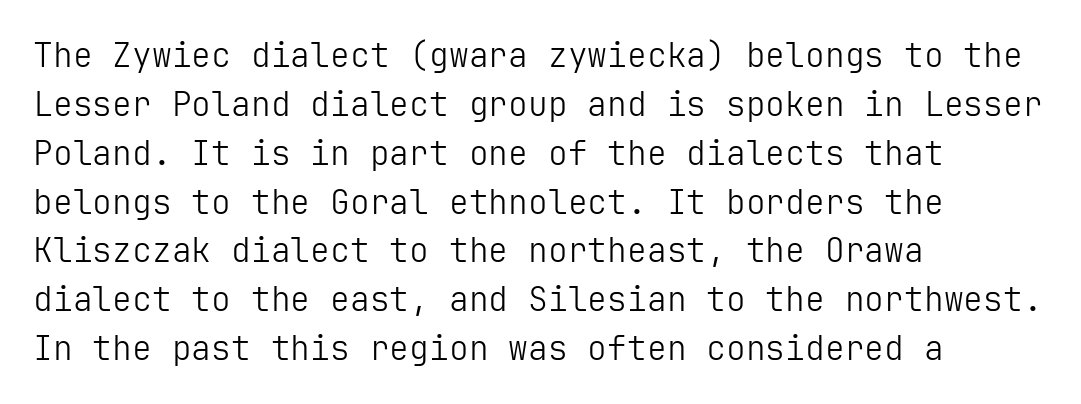
The image shows 33 px light sans-serif type, upright; set left-aligned, normal line spacing (1.48x), normal letter spacing, not underlined; low stroke contrast and a medium x-height.
